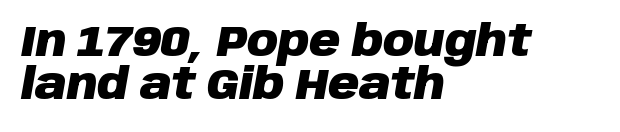
Q: Is the text bold? A: Yes.
Q: Is the text italic (slanted)? A: Yes, it leans right by about 10 degrees.
Q: Is the text underlined? A: No.
Q: How is the paragraph aligned? A: Left-aligned.
Q: Is the spacing between letters normal or unusually wide? A: Normal.
Q: Is the spacing between lines tight, normal or loose? A: Tight.
Q: Width (condensed, normal, or wide)? A: Normal.
Q: Stroke contrast? A: Low.
Q: x-height? A: Large.
Q: Monospaced? A: No.
